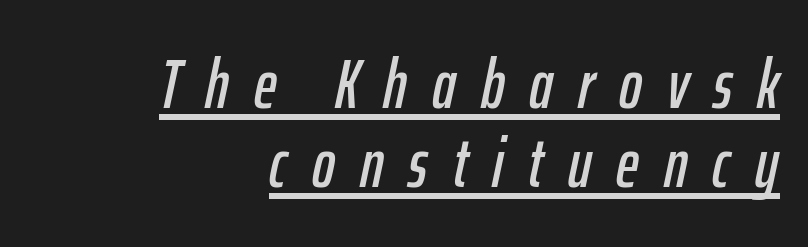
This sample has the flowing, uneven cadence of proportional lettering. These lines were composed using italics. Leftover space on each line is placed entirely before the opening word. This rendering features underlined lettering. Words appear elongated and porous because spacing is wide.
